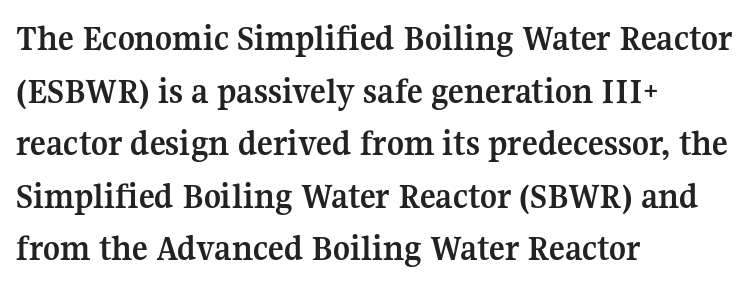
You can tell it's not italic because the verticals are truly vertical. Glyph-to-glyph distance matches everyday printed text. Quick note: interline space is typical. Are there feet on the stems? There are — it's a serif. Letters rest on an invisible, unmarked baseline.
